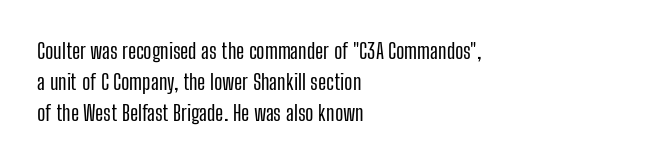
The image shows 22 px text type, upright; set left-aligned, normal line spacing (1.41x), normal letter spacing, not underlined.
